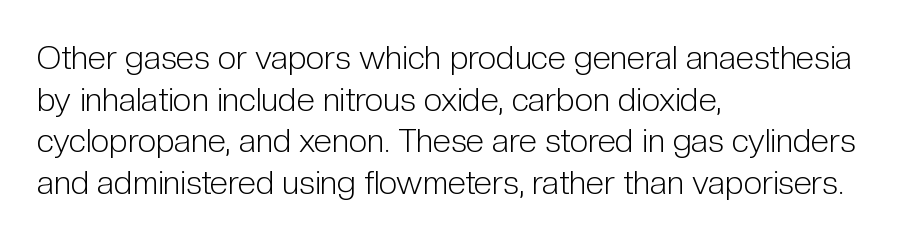
The line texture is even and compact thanks to regular tracking. Heft: none added — not bold. Varying glyph widths throughout — classic text-font behaviour. Letterform terminals end flat and unadorned throughout the passage. Casual observation: everything's shoved over to the left. These lines sit exactly where default settings would place them.
